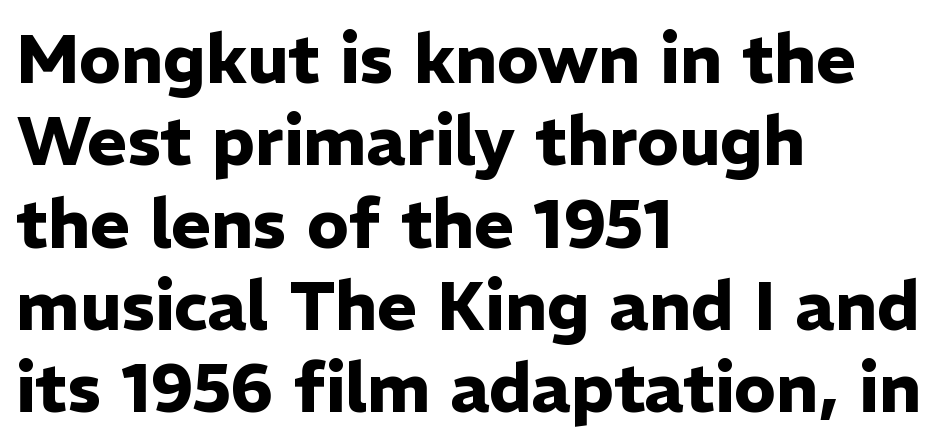
Q: Is the text bold? A: Yes.
Q: Is the text italic (slanted)? A: No, it is upright.
Q: Is the typeface a serif or a sans-serif typeface? A: Sans-serif.
Q: Is the text underlined? A: No.
Q: How is the paragraph aligned? A: Left-aligned.
Q: Is the spacing between letters normal or unusually wide? A: Normal.
Q: Width (condensed, normal, or wide)? A: Normal.
Q: Stroke contrast? A: Low.
Q: x-height? A: Medium.
Q: Monospaced? A: No.
